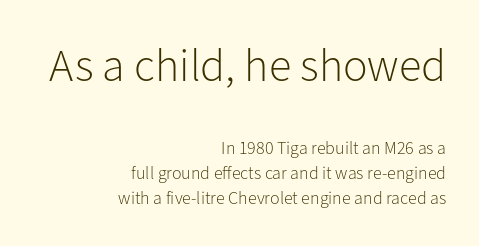
The image shows 46 px light sans-serif type, upright; set right-aligned, normal line spacing (1.41x), normal letter spacing, not underlined; the first (top) block is 2.56x larger; low stroke contrast and a medium x-height.
